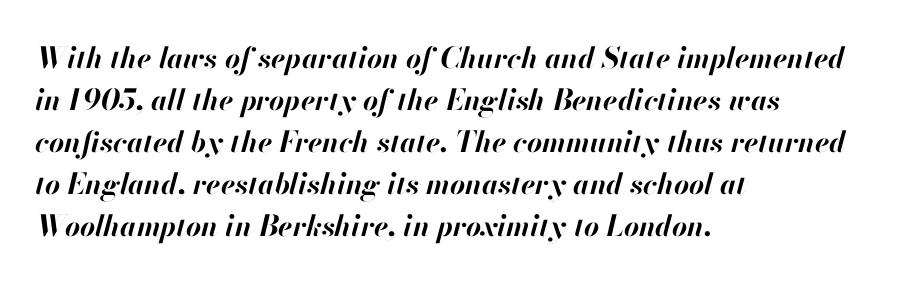
{"italic": "yes", "lean": "right", "slant_degrees": 13, "bold": "yes", "weight": "bold", "width": "normal", "stroke_contrast": "high", "x_height": "small", "monospaced": "no", "underline": "no", "align": "left", "line_spacing": "normal", "line_spacing_ratio": 1.45, "letter_spacing": "normal", "letter_spacing_em": 0.0, "glyph_px": 29}
